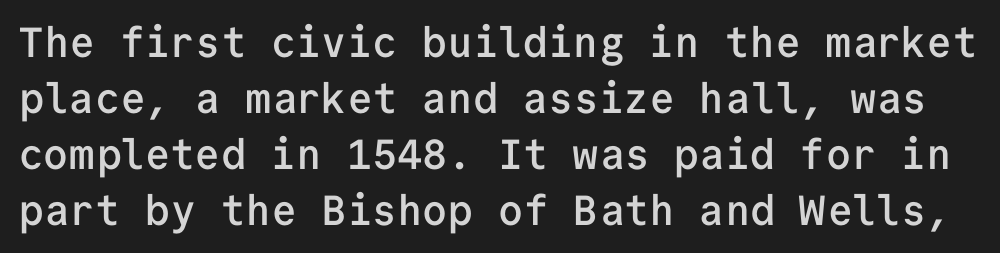
The image shows 42 px semibold sans-serif type, upright, monospaced; set normal line spacing (1.33x), normal letter spacing, not underlined; low stroke contrast and a medium x-height.
